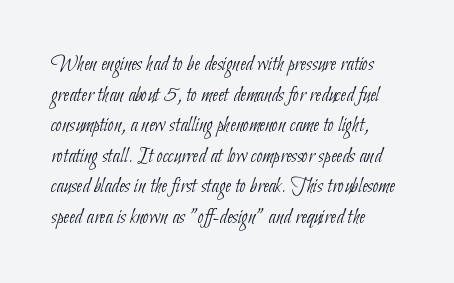
The letters sit at their default tracking, neither squeezed nor spread. Check under the words: just untouched page. The characters are drawn with everyday or finer stroke widths. A typesetter would call this leading conventional body-copy spacing.
